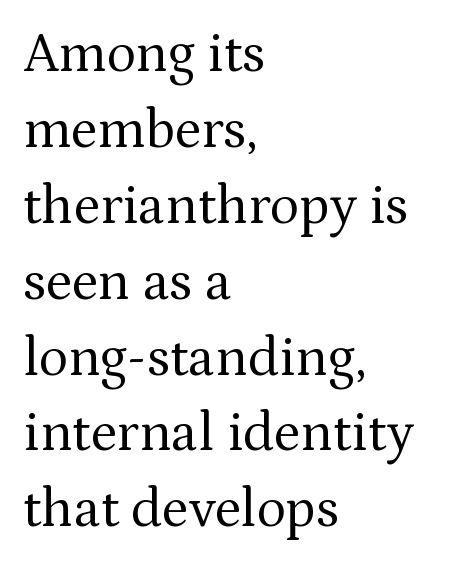
Q: Is the text bold? A: No.
Q: Is the text italic (slanted)? A: No, it is upright.
Q: Is the typeface a serif or a sans-serif typeface? A: Serif.
Q: Is the text underlined? A: No.
Q: How is the paragraph aligned? A: Left-aligned.
Q: Is the spacing between letters normal or unusually wide? A: Normal.
Q: Is the spacing between lines tight, normal or loose? A: Normal.
Q: Width (condensed, normal, or wide)? A: Normal.
Q: Stroke contrast? A: Medium.
Q: x-height? A: Medium.
Q: Monospaced? A: No.
